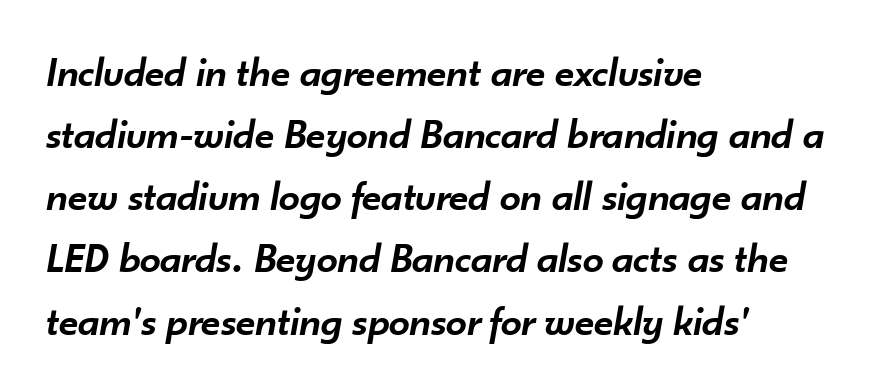
The image shows 42 px semibold type, italic (leaning right); set left-aligned, normal line spacing (1.48x), normal letter spacing, not underlined; low stroke contrast and a small x-height.
